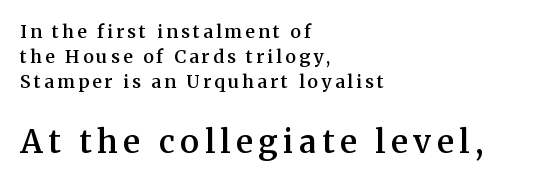
Q: Is the text bold? A: Semi-bold.
Q: Is the text italic (slanted)? A: No, it is upright.
Q: Is the typeface a serif or a sans-serif typeface? A: Serif.
Q: Is the text underlined? A: No.
Q: How is the paragraph aligned? A: Left-aligned.
Q: Is the spacing between lines tight, normal or loose? A: Normal.
Q: Which block of text is set in a larger size, the first (top) or the second (bottom)? A: The second (bottom) one.
Q: Width (condensed, normal, or wide)? A: Normal.
Q: Stroke contrast? A: Medium.
Q: x-height? A: Medium.
Q: Monospaced? A: No.
